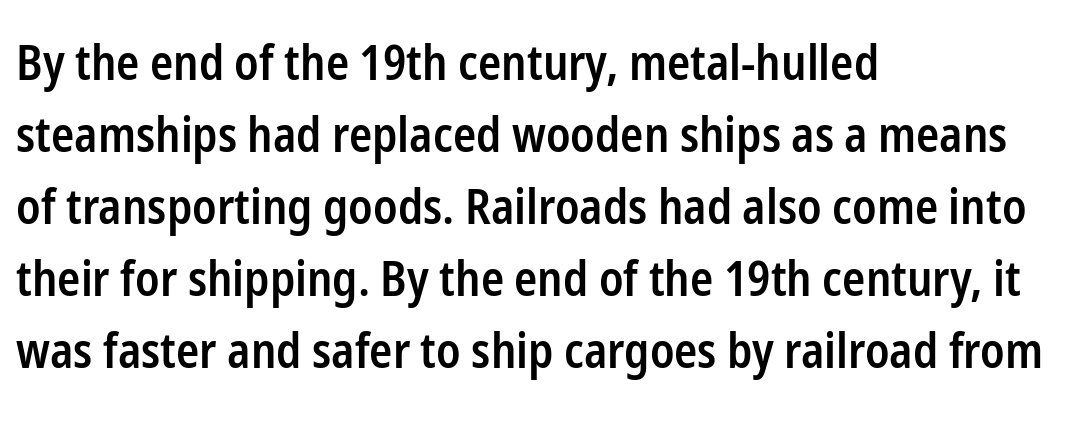
The image shows 48 px semibold, condensed sans-serif type, upright; set left-aligned, normal line spacing (1.5x), normal letter spacing, not underlined; low stroke contrast and a medium x-height.
